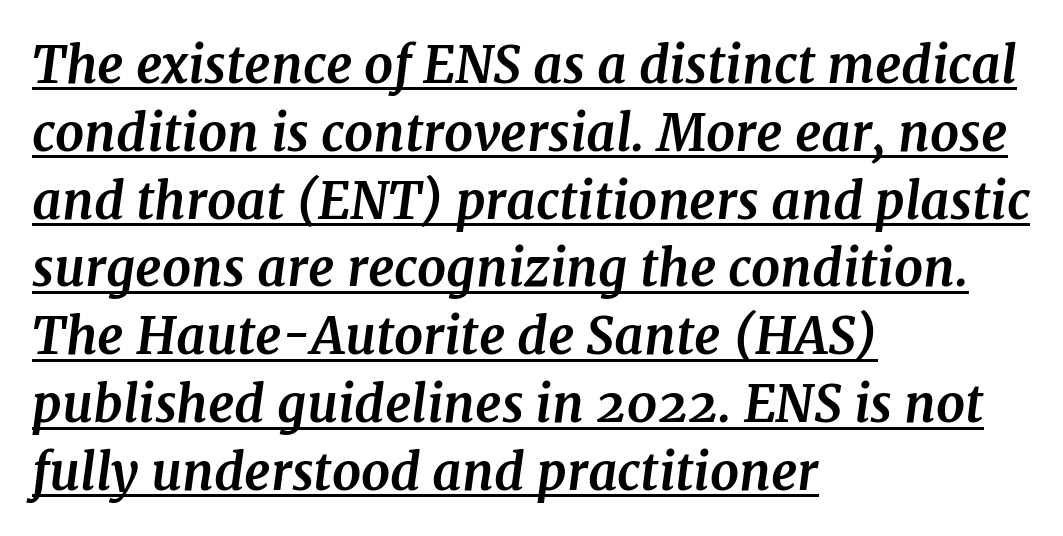
Q: Is the text bold? A: Yes.
Q: Is the text italic (slanted)? A: Yes, it leans right by about 7 degrees.
Q: Is the typeface a serif or a sans-serif typeface? A: Serif.
Q: Is the text underlined? A: Yes.
Q: How is the paragraph aligned? A: Left-aligned.
Q: Is the spacing between letters normal or unusually wide? A: Normal.
Q: Is the spacing between lines tight, normal or loose? A: Normal.
Q: Width (condensed, normal, or wide)? A: Normal.
Q: Stroke contrast? A: Medium.
Q: x-height? A: Medium.
Q: Monospaced? A: No.
